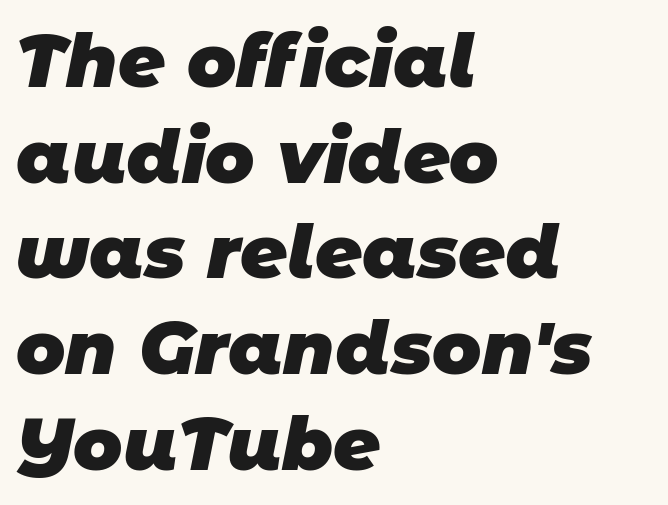
Q: Is the text bold? A: Yes.
Q: Is the typeface a serif or a sans-serif typeface? A: Sans-serif.
Q: Is the text underlined? A: No.
Q: How is the paragraph aligned? A: Left-aligned.
Q: Is the spacing between letters normal or unusually wide? A: Normal.
Q: Is the spacing between lines tight, normal or loose? A: Normal.
Q: Width (condensed, normal, or wide)? A: Normal.
Q: Stroke contrast? A: Low.
Q: x-height? A: Large.
Q: Monospaced? A: No.
